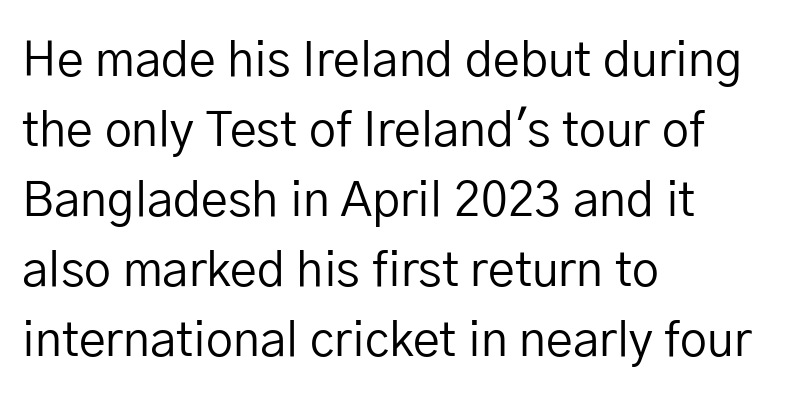
Q: Is the text bold? A: No.
Q: Is the text italic (slanted)? A: No, it is upright.
Q: Is the typeface a serif or a sans-serif typeface? A: Sans-serif.
Q: Is the text underlined? A: No.
Q: How is the paragraph aligned? A: Left-aligned.
Q: Is the spacing between letters normal or unusually wide? A: Normal.
Q: Is the spacing between lines tight, normal or loose? A: Normal.
Q: Width (condensed, normal, or wide)? A: Normal.
Q: Stroke contrast? A: Low.
Q: x-height? A: Medium.
Q: Monospaced? A: No.
